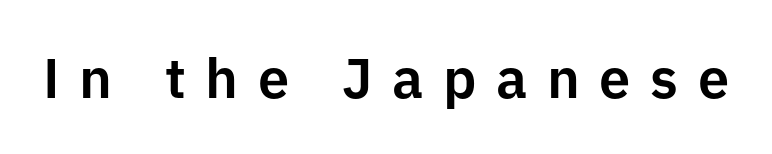
These lines were composed using upright roman letters. The passage shown has open, widely tracked lettering throughout. The letters advance in unequal steps, a hallmark of proportional type. Lines of text with bare space underneath. Are there feet on the stems? There aren't — it's a sans.
